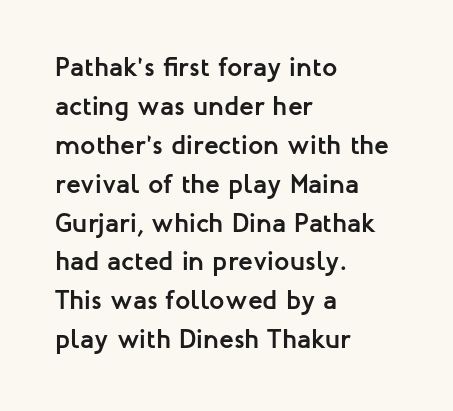
The image shows 27 px bold type, upright; set left-aligned, normal line spacing (1.44x), normal letter spacing, not underlined.
